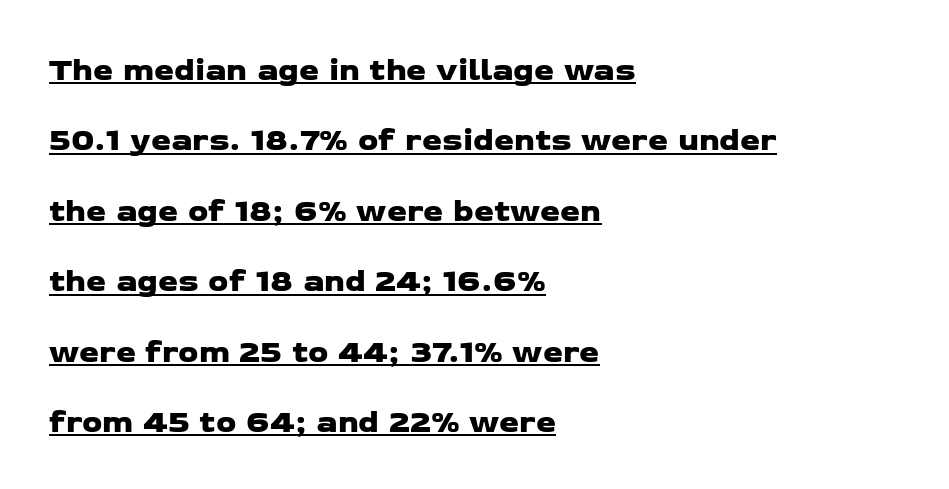
{"serif": "no", "width": "wide", "stroke_contrast": "low", "x_height": "medium", "monospaced": "no", "underline": "yes", "align": "left", "line_spacing": "loose", "line_spacing_ratio": 2.2, "letter_spacing": "normal", "letter_spacing_em": 0.0, "glyph_px": 32}
